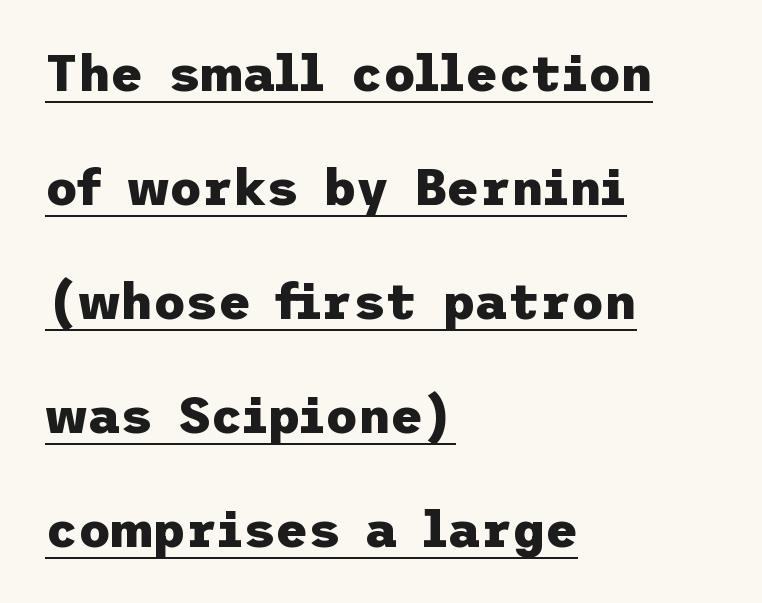
{"serif": "no", "italic": "no", "bold": "yes", "weight": "heavy", "width": "normal", "stroke_contrast": "low", "x_height": "medium", "underline": "yes", "align": "left", "line_spacing": "loose", "line_spacing_ratio": 2.28, "letter_spacing": "normal", "letter_spacing_em": 0.0, "glyph_px": 50}
